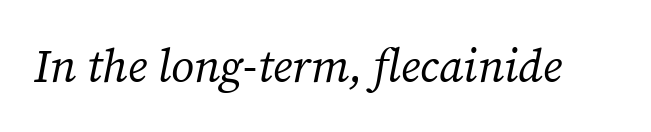
{"serif": "yes", "italic": "yes", "lean": "right", "slant_degrees": 12, "bold": "no", "weight": "regular", "width": "normal", "stroke_contrast": "medium", "x_height": "medium", "monospaced": "no", "underline": "no", "letter_spacing": "normal", "letter_spacing_em": 0.0, "glyph_px": 46}
